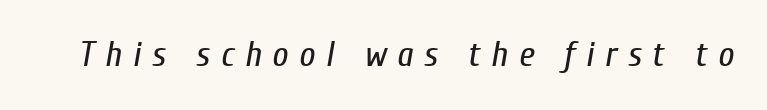
The image shows 35 px regular-weight, condensed type, italic (leaning right); set unusually wide letter spacing (+0.31 em), not underlined; low stroke contrast and a medium x-height.
